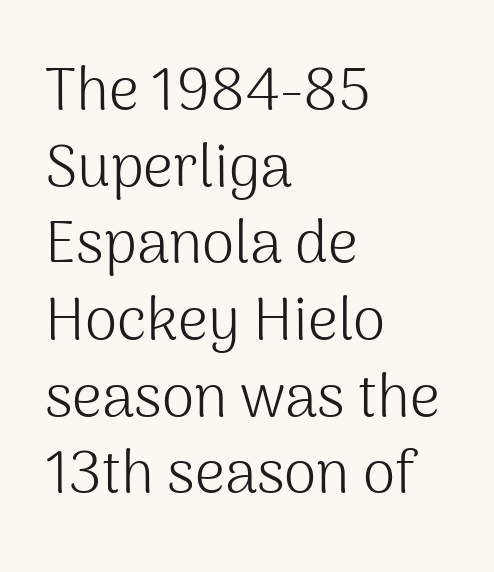
Rule under the text: the space is simply empty. Is this a heavy cut? Hardly; it is regular or lighter. The axis of the letterforms is exactly vertical. These lines stack with their left ends in a neat column. You could not count columns in this text — the font is proportionally spaced.
